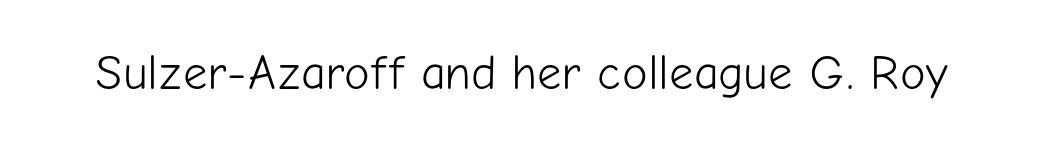
There is no visible air inserted between adjacent glyphs. The face used here is a sans, in the tradition of grotesques and geometrics. The letters advance in unequal steps, a hallmark of proportional type. Clear beneath every line of the passage.
